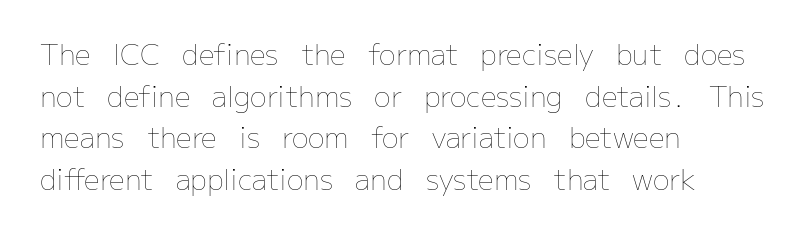
Q: Is the text bold? A: No.
Q: Is the text italic (slanted)? A: No, it is upright.
Q: Is the text underlined? A: No.
Q: How is the paragraph aligned? A: Left-aligned.
Q: Is the spacing between letters normal or unusually wide? A: Normal.
Q: Is the spacing between lines tight, normal or loose? A: Normal.
Q: Width (condensed, normal, or wide)? A: Normal.
Q: Stroke contrast? A: Low.
Q: x-height? A: Medium.
Q: Monospaced? A: No.
